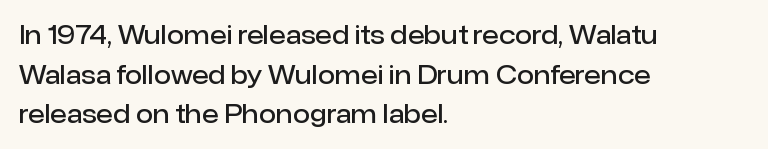
{"italic": "no", "bold": "semi", "underline": "no", "align": "left", "line_spacing": "normal", "line_spacing_ratio": 1.59, "letter_spacing": "normal", "letter_spacing_em": 0.0, "glyph_px": 25}
